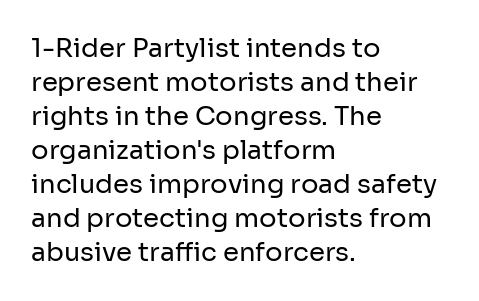
Q: Is the text bold? A: No.
Q: Is the text italic (slanted)? A: No, it is upright.
Q: Is the text underlined? A: No.
Q: How is the paragraph aligned? A: Left-aligned.
Q: Is the spacing between letters normal or unusually wide? A: Normal.
Q: Is the spacing between lines tight, normal or loose? A: Normal.
